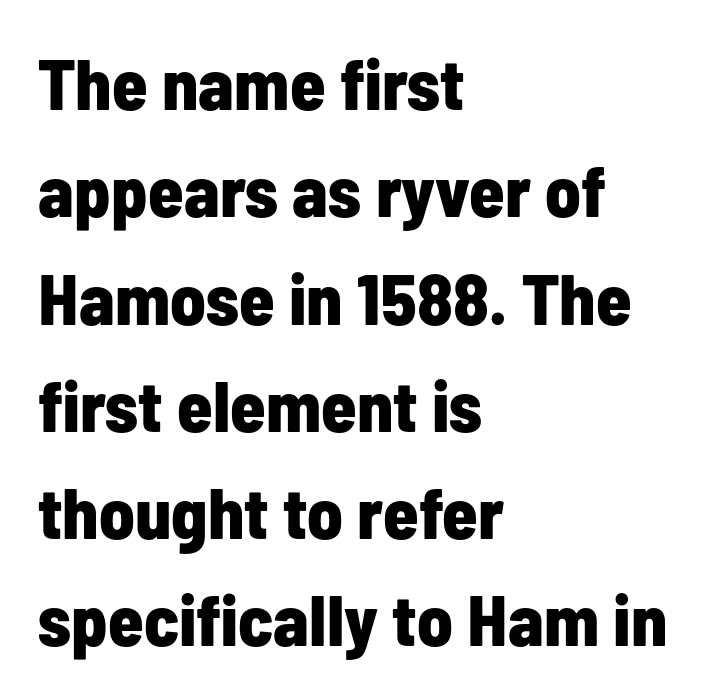
Thick stems and heavy bowls — unmistakably bold. There is no visible air inserted between adjacent glyphs. I'd call this a sans setting — the letters go barefoot. These lines stack with their left ends in a neat column. Does the leading feel generous? No, just average. Unmarked baselines from the first word to the last.
